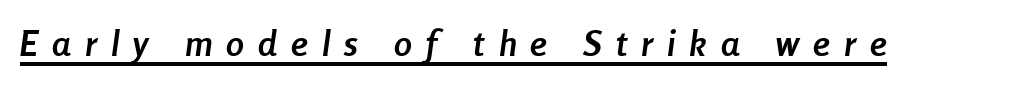
{"italic": "yes", "lean": "right", "slant_degrees": 8, "bold": "yes", "weight": "semibold", "width": "condensed", "stroke_contrast": "low", "x_height": "medium", "monospaced": "no", "underline": "yes", "letter_spacing": "wide", "letter_spacing_em": 0.39, "glyph_px": 36}
